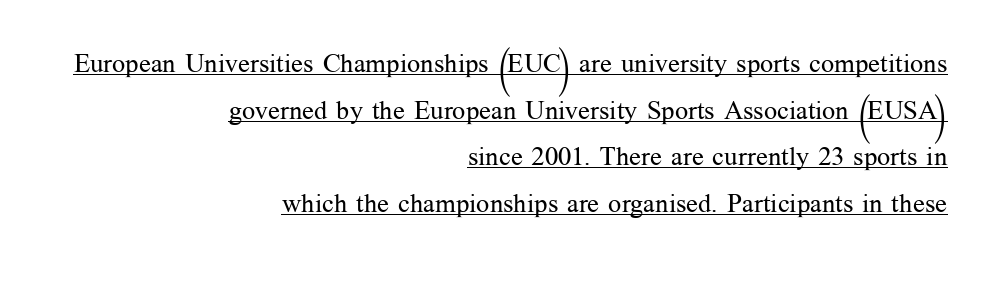
The image shows 26 px text type, upright; set right-aligned, line spacing 1.79x, normal letter spacing, underlined.
